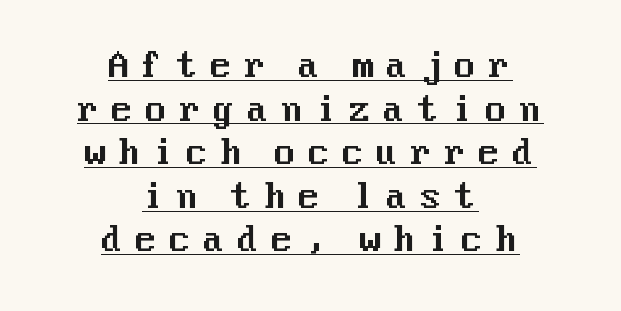
Q: Is the text italic (slanted)? A: No, it is upright.
Q: Is the typeface a serif or a sans-serif typeface? A: Sans-serif.
Q: Is the text underlined? A: Yes.
Q: How is the paragraph aligned? A: Centered.
Q: Is the spacing between letters normal or unusually wide? A: Unusually wide.
Q: Is the spacing between lines tight, normal or loose? A: Normal.
Q: Width (condensed, normal, or wide)? A: Normal.
Q: Stroke contrast? A: Medium.
Q: x-height? A: Medium.
